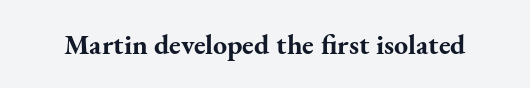
{"serif": "yes", "italic": "no", "bold": "yes", "weight": "bold", "width": "normal", "stroke_contrast": "medium", "x_height": "small", "monospaced": "no", "underline": "no", "letter_spacing": "normal", "letter_spacing_em": 0.0, "glyph_px": 28}
